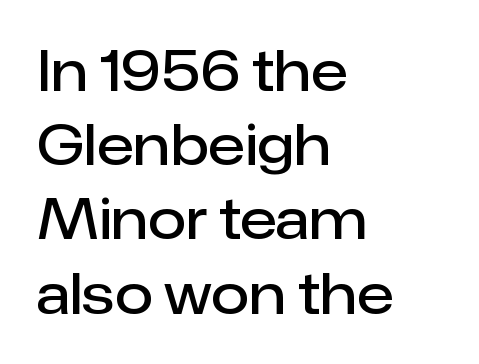
{"serif": "no", "italic": "no", "bold": "semi", "weight": "semibold", "width": "normal", "stroke_contrast": "low", "x_height": "medium", "monospaced": "no", "underline": "no", "align": "left", "line_spacing": "normal", "line_spacing_ratio": 1.35, "letter_spacing": "normal", "letter_spacing_em": 0.0, "glyph_px": 55}
